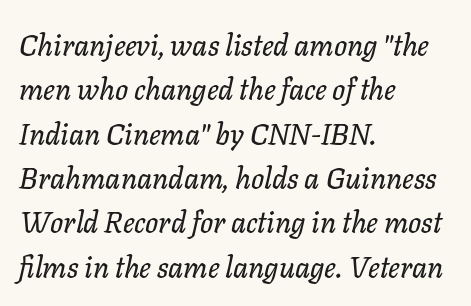
In CSS terms this would be text-align: left. Is there much room between lines? A standard amount, neither cramped nor airy. Each letter keeps its own natural width here, so spacing adapts to shape. The whole block is typeset with a tilt. Spacing between characters is what you'd get straight out of the box.
